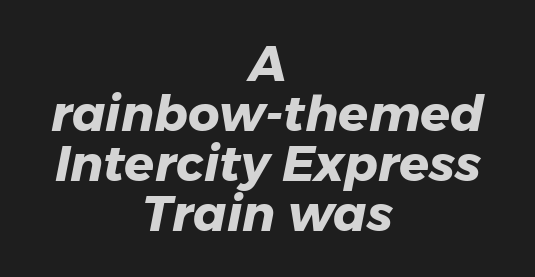
The image shows 49 px heavy sans-serif type; set centered, tight line spacing (1.02x), normal letter spacing, not underlined; low stroke contrast and a medium x-height.
